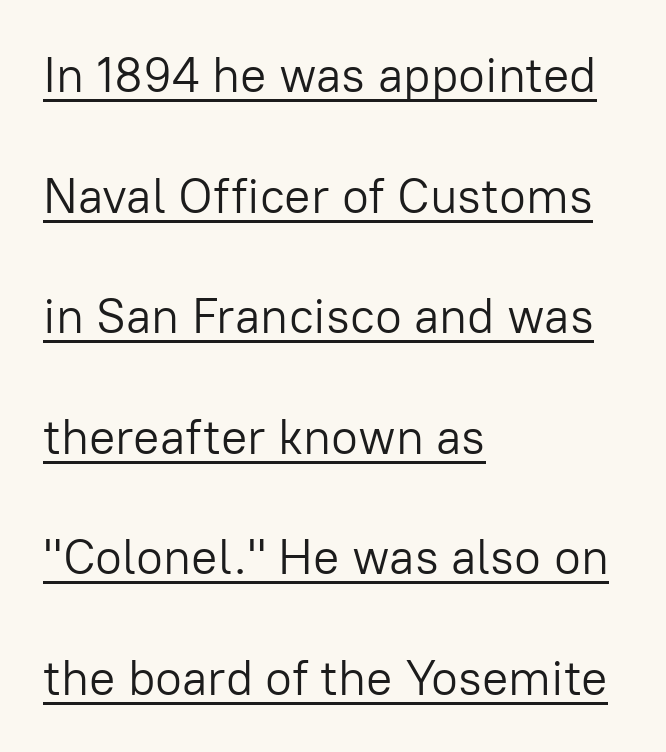
Q: Is the text bold? A: No.
Q: Is the text italic (slanted)? A: No, it is upright.
Q: Is the typeface a serif or a sans-serif typeface? A: Sans-serif.
Q: Is the text underlined? A: Yes.
Q: How is the paragraph aligned? A: Left-aligned.
Q: Is the spacing between letters normal or unusually wide? A: Normal.
Q: Is the spacing between lines tight, normal or loose? A: Loose.
Q: Width (condensed, normal, or wide)? A: Normal.
Q: Stroke contrast? A: Low.
Q: x-height? A: Medium.
Q: Monospaced? A: No.
